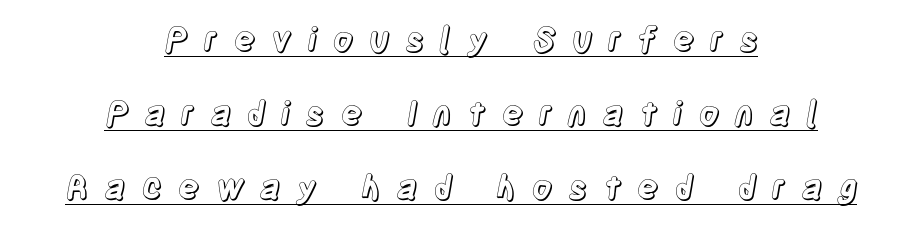
Q: Is the text italic (slanted)? A: Yes.
Q: Is the text underlined? A: Yes.
Q: How is the paragraph aligned? A: Centered.
Q: Is the spacing between letters normal or unusually wide? A: Unusually wide.
Q: Is the spacing between lines tight, normal or loose? A: Loose.
Q: Width (condensed, normal, or wide)? A: Condensed.
Q: x-height? A: Large.
Q: Monospaced? A: No.
